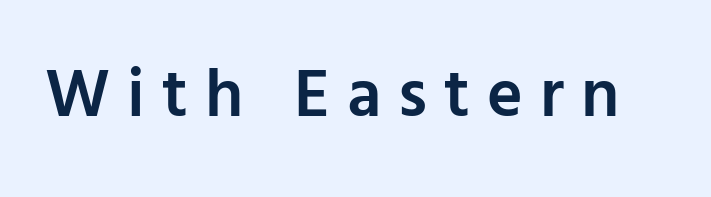
The image shows 68 px semibold sans-serif type, upright; set unusually wide letter spacing (+0.25 em), not underlined; low stroke contrast and a medium x-height.
